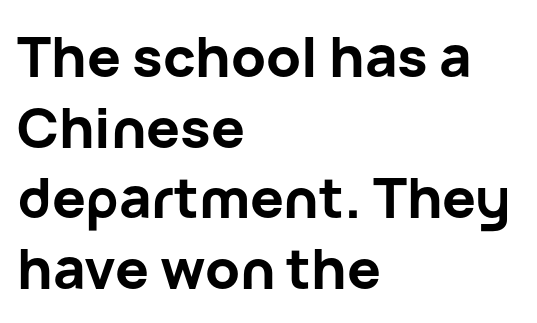
Q: Is the text bold? A: Yes.
Q: Is the text italic (slanted)? A: No, it is upright.
Q: Is the typeface a serif or a sans-serif typeface? A: Sans-serif.
Q: Is the text underlined? A: No.
Q: How is the paragraph aligned? A: Left-aligned.
Q: Is the spacing between letters normal or unusually wide? A: Normal.
Q: Is the spacing between lines tight, normal or loose? A: Normal.
Q: Width (condensed, normal, or wide)? A: Normal.
Q: Stroke contrast? A: Low.
Q: x-height? A: Medium.
Q: Monospaced? A: No.
